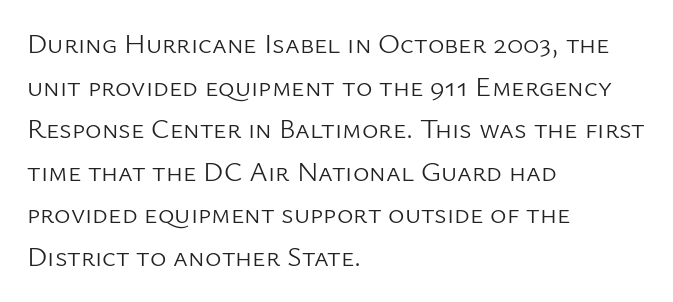
Q: Is the text bold? A: No.
Q: Is the text italic (slanted)? A: No, it is upright.
Q: Is the typeface a serif or a sans-serif typeface? A: Sans-serif.
Q: Is the text underlined? A: No.
Q: How is the paragraph aligned? A: Left-aligned.
Q: Is the spacing between letters normal or unusually wide? A: Normal.
Q: Is the spacing between lines tight, normal or loose? A: Normal.
Q: Width (condensed, normal, or wide)? A: Normal.
Q: Stroke contrast? A: Low.
Q: x-height? A: Medium.
Q: Monospaced? A: No.
